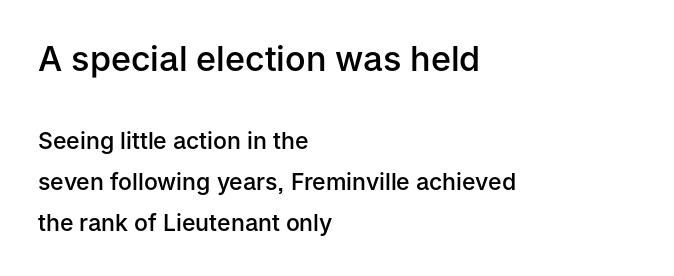
The image shows 34 px semibold sans-serif type, upright; set left-aligned, line spacing 1.79x, normal letter spacing, not underlined; the first (top) block is 1.48x larger; low stroke contrast and a medium x-height.
